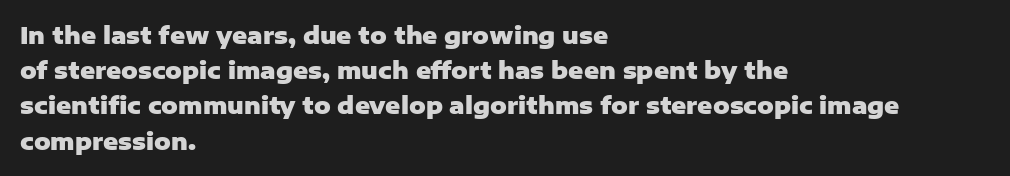
{"italic": "no", "bold": "yes", "underline": "no", "align": "left", "line_spacing": "normal", "line_spacing_ratio": 1.53, "letter_spacing": "normal", "letter_spacing_em": 0.0, "glyph_px": 23}
